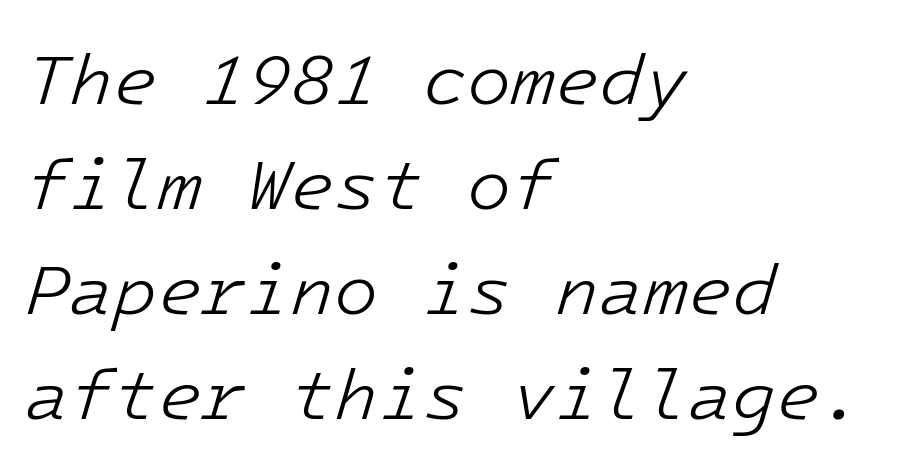
The axis of the letterforms is tilted away from vertical. Words appear dense and cohesive because spacing is normal. The rows are spaced the way most documents space them. The lines in this sample share a left origin and differ only in where they stop.
